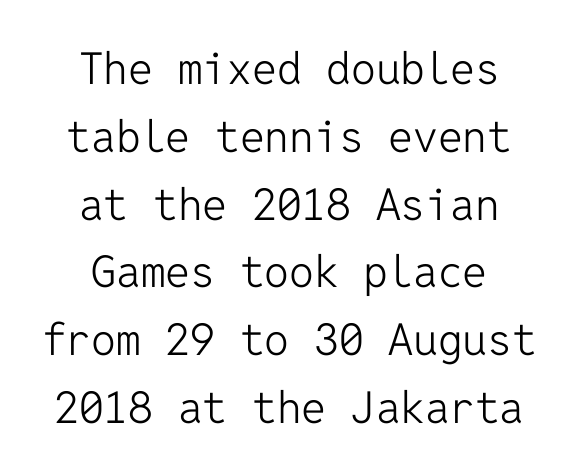
Q: Is the text bold? A: No.
Q: Is the text italic (slanted)? A: No, it is upright.
Q: Is the typeface a serif or a sans-serif typeface? A: Sans-serif.
Q: Is the text underlined? A: No.
Q: How is the paragraph aligned? A: Centered.
Q: Is the spacing between letters normal or unusually wide? A: Normal.
Q: Is the spacing between lines tight, normal or loose? A: Normal.
Q: Width (condensed, normal, or wide)? A: Normal.
Q: Stroke contrast? A: Low.
Q: x-height? A: Medium.
Q: Monospaced? A: Yes.
